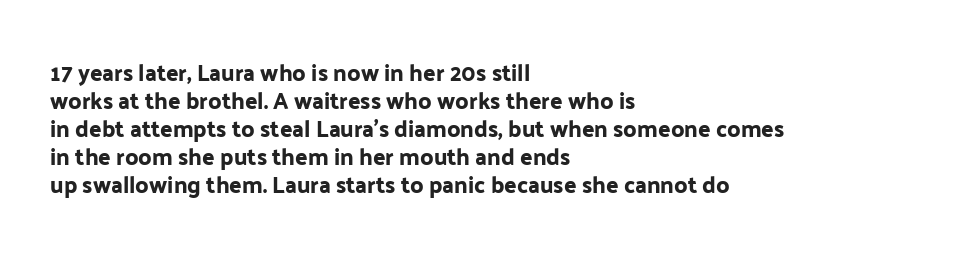
Look at the tracking — it's just the regular setting, nothing added. Caption: multi-line text, flush left, ragged right. Notice how the stems are strictly vertical — no italics here. A clean baseline with only descenders dipping below it.
